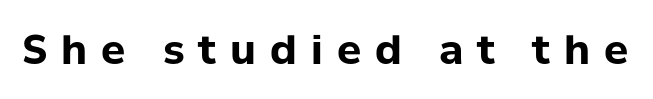
The face used here is proportionally spaced, like ordinary book or web type. Each glyph is drawn with heavy, bold strokes. No feet cap the strokes, marking this as sans-serif type. Plain, unruled lines of type. Italic? Not at all — the glyphs are vertical. Caption: expanded tracking, letters set apart.
